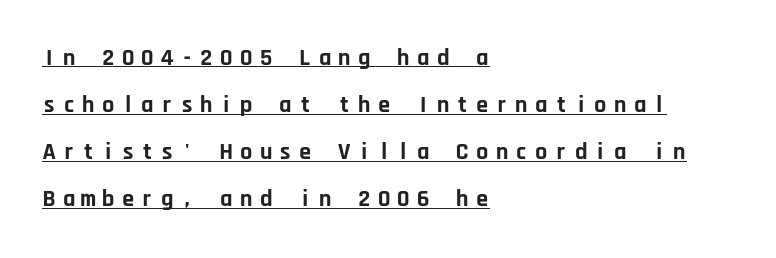
Q: Is the text bold? A: Yes.
Q: Is the text italic (slanted)? A: No, it is upright.
Q: Is the text underlined? A: Yes.
Q: How is the paragraph aligned? A: Left-aligned.
Q: Is the spacing between letters normal or unusually wide? A: Unusually wide.
Q: Is the spacing between lines tight, normal or loose? A: Loose.
